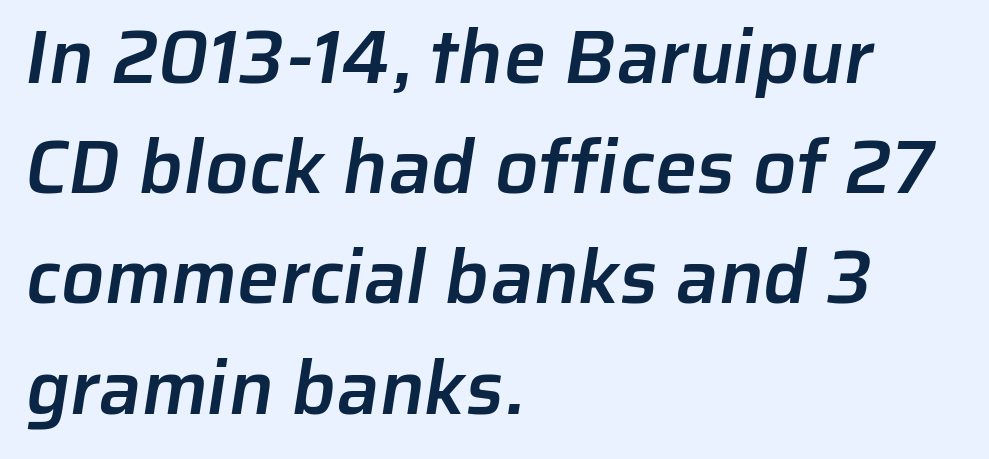
The image shows 76 px semibold sans-serif type; set left-aligned, normal line spacing (1.45x), normal letter spacing, not underlined; low stroke contrast and a medium x-height.
